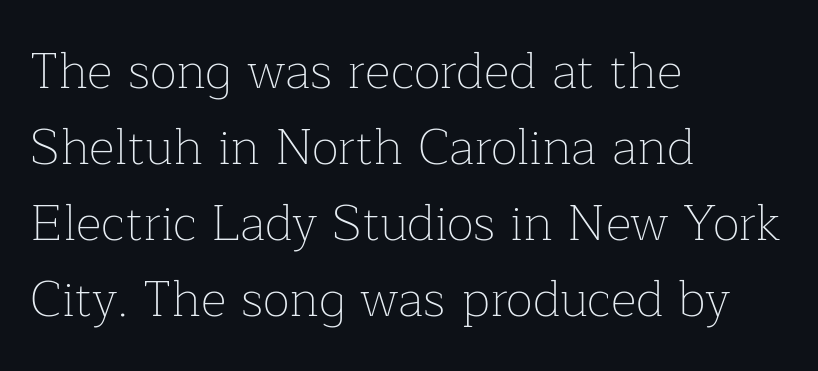
Words appear dense and cohesive because spacing is normal. This sample uses an upright cut, with every glyph sitting square on the baseline. Is the block centered? No — it sits flush against the left margin. The rendering shows small feet on the letterforms — a serif design. This rendering features lettering with no underline. Line spacing here is normal.
